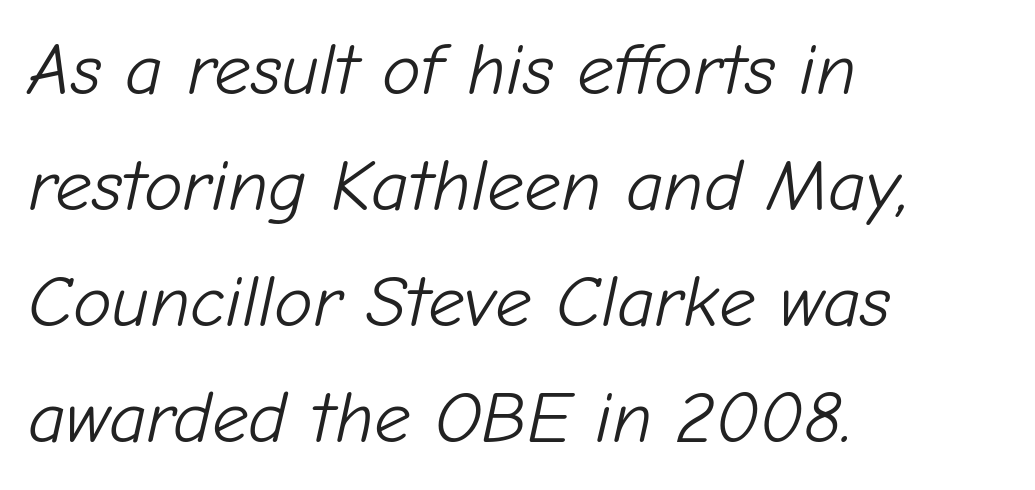
One-word summary of the alignment: left. Quick note: italic. Quick note: interline space is typical. Spacing between characters is what you'd get straight out of the box. Here the designer chose a conventional face with non-uniform glyph widths.
